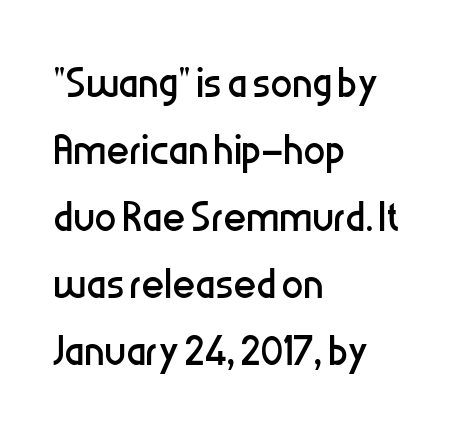
Here the glyphs are tracked normally, forming tight word shapes. Which margin do the lines hug? The left one — the right edge is uneven. Letterform terminals end flat and unadorned throughout the passage. A typesetter would call this proportional, since set widths differ per character.
